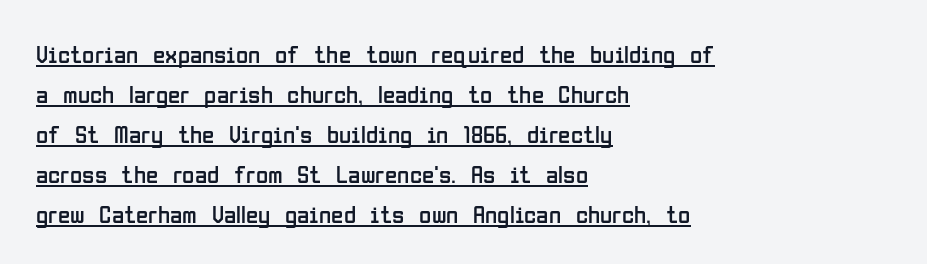
The rendering uses a moderate line-height, typical for paragraphs. What decoration does the sample have? An underline. Leftover space on each line is placed entirely after the last word. Posture: straight, roman, zero tilt. The tracking reads as untouched default to a designer's eye. Weight class: somewhere from thin through regular.
